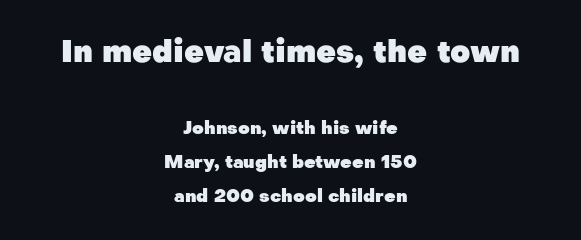
{"serif": "no", "italic": "no", "bold": "yes", "weight": "heavy", "width": "normal", "stroke_contrast": "low", "x_height": "medium", "monospaced": "no", "underline": "no", "align": "center", "line_spacing": "loose", "line_spacing_ratio": 1.9, "letter_spacing": "normal", "letter_spacing_em": 0.0, "larger_block": "first", "size_ratio": 1.72, "glyph_px": 31}
